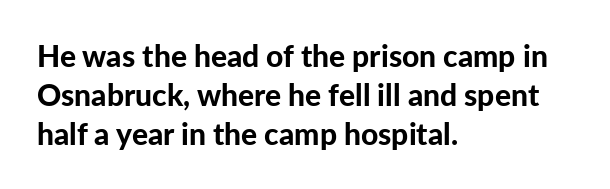
Heavy, bold letterforms. If you drew a ruler down the left edge, every line would touch it. Short note: letters normally spaced. Unlike italic type, these characters show no tilt at all. The letters advance in unequal steps, a hallmark of proportional type. The lines sit at an ordinary, default distance from one another.
